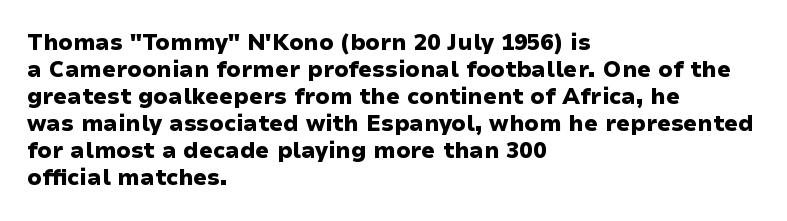
Q: Is the text bold? A: Yes.
Q: Is the text italic (slanted)? A: No, it is upright.
Q: Is the text underlined? A: No.
Q: How is the paragraph aligned? A: Left-aligned.
Q: Is the spacing between letters normal or unusually wide? A: Normal.
